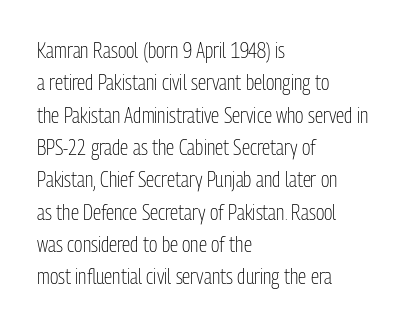
Words float on clear page, feet unadorned. Letters have the restrained weight of plain body copy at most. Horizontal alignment here is leftward, the default for most running prose. Whoever set this chose a conventional vertical rhythm. This sample uses an upright cut, with every glyph sitting square on the baseline.
